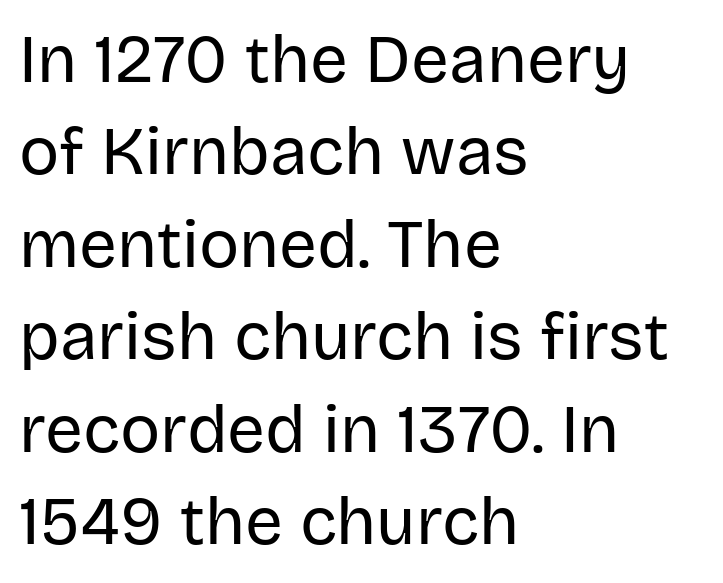
Q: Is the text bold? A: No.
Q: Is the text italic (slanted)? A: No, it is upright.
Q: Is the typeface a serif or a sans-serif typeface? A: Sans-serif.
Q: Is the text underlined? A: No.
Q: How is the paragraph aligned? A: Left-aligned.
Q: Is the spacing between letters normal or unusually wide? A: Normal.
Q: Is the spacing between lines tight, normal or loose? A: Normal.
Q: Width (condensed, normal, or wide)? A: Normal.
Q: Stroke contrast? A: Low.
Q: x-height? A: Large.
Q: Monospaced? A: No.
